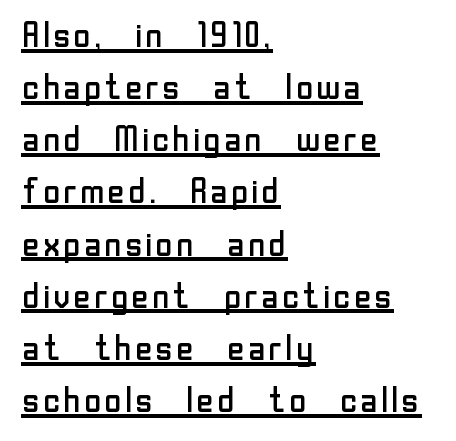
The image shows 35 px regular-weight sans-serif type, upright; set left-aligned, normal line spacing (1.49x), normal letter spacing, underlined; low stroke contrast and a medium x-height.
